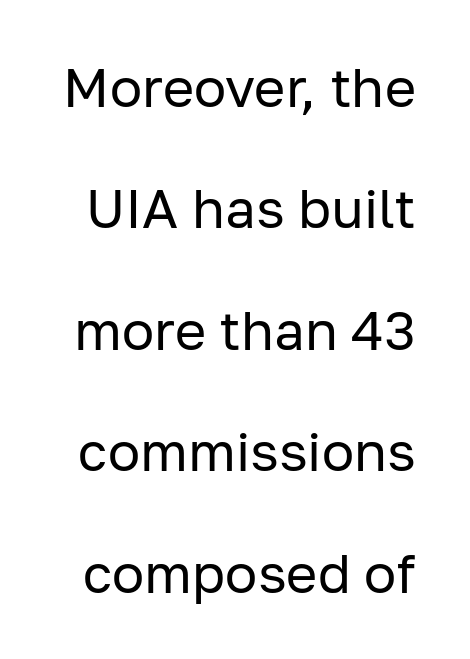
These lines are rendered in a variable-pitch font. Has an underline been added? It has not. Observe the absence of serifs on each vertical stroke in this sample. Vertical strokes here are truly vertical. The type is set solid horizontally, with unmodified tracking.
